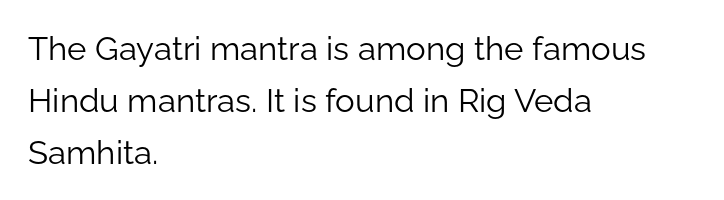
{"serif": "no", "italic": "no", "bold": "no", "weight": "light", "width": "normal", "stroke_contrast": "low", "x_height": "medium", "monospaced": "no", "underline": "no", "align": "left", "line_spacing": "normal", "line_spacing_ratio": 1.57, "letter_spacing": "normal", "letter_spacing_em": 0.0, "glyph_px": 33}
